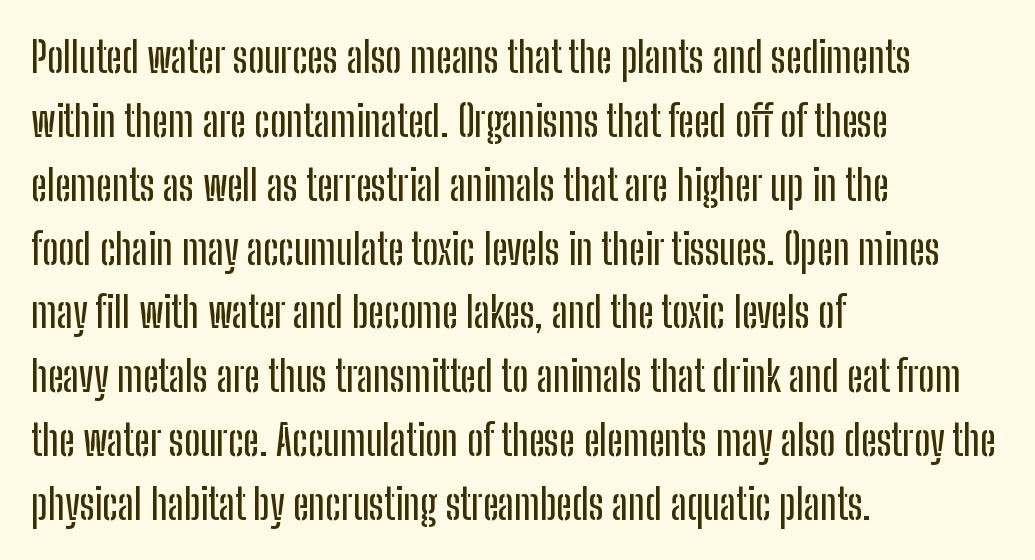
Q: Is the text italic (slanted)? A: No, it is upright.
Q: Is the typeface a serif or a sans-serif typeface? A: Sans-serif.
Q: Is the text underlined? A: No.
Q: How is the paragraph aligned? A: Left-aligned.
Q: Is the spacing between letters normal or unusually wide? A: Normal.
Q: Is the spacing between lines tight, normal or loose? A: Normal.
Q: Width (condensed, normal, or wide)? A: Condensed.
Q: Stroke contrast? A: Low.
Q: x-height? A: Medium.
Q: Monospaced? A: No.
